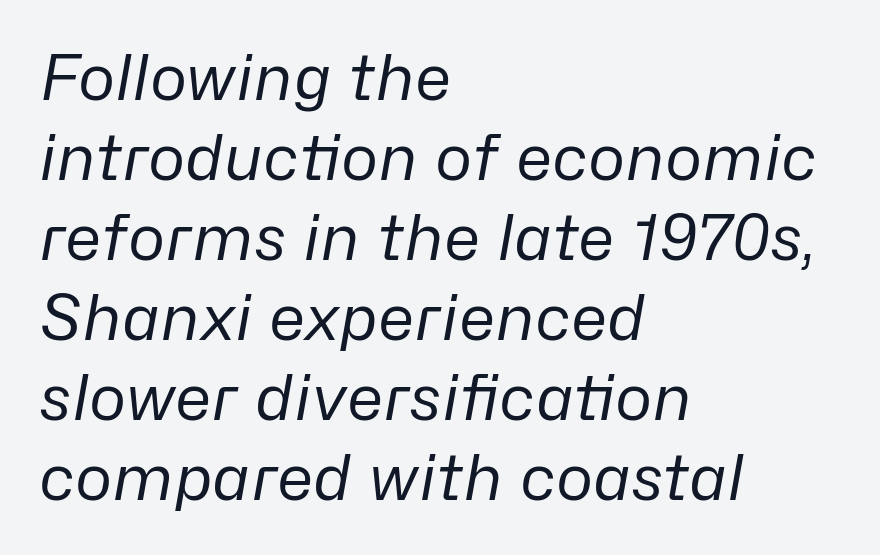
Q: Is the text bold? A: No.
Q: Is the text italic (slanted)? A: Yes, it leans right by about 10 degrees.
Q: Is the text underlined? A: No.
Q: How is the paragraph aligned? A: Left-aligned.
Q: Is the spacing between letters normal or unusually wide? A: Normal.
Q: Is the spacing between lines tight, normal or loose? A: Normal.
Q: Width (condensed, normal, or wide)? A: Normal.
Q: Stroke contrast? A: Low.
Q: x-height? A: Medium.
Q: Monospaced? A: No.
